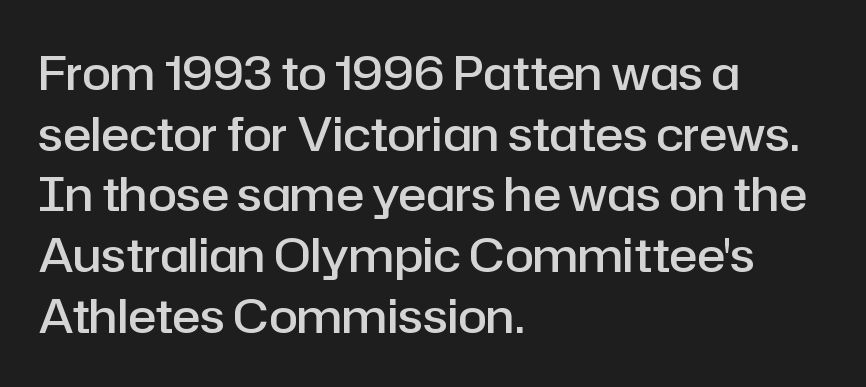
You could not count columns in this text — the font is proportionally spaced. Any mark beneath the type? The region is blank. Do the letters lean? They stand straight. Honestly, the letter spacing is just normal — you wouldn't notice it. Casual observation: everything's shoved over to the left. In terms of leading, this rendering sits right in the middle.
